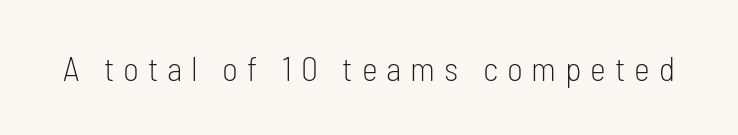
The image shows 34 px light, condensed sans-serif type, upright; set unusually wide letter spacing (+0.26 em), not underlined; low stroke contrast and a medium x-height.
